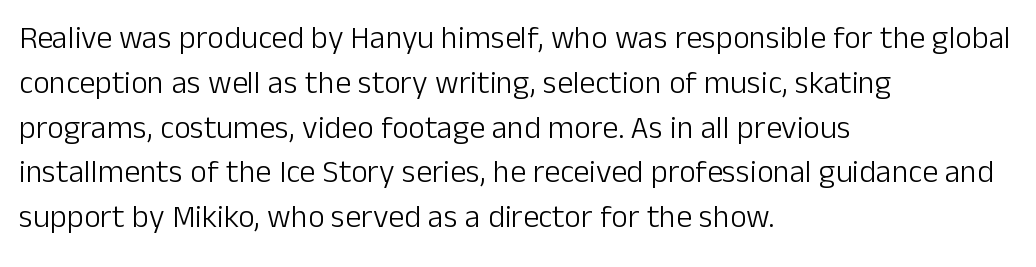
Q: Is the text bold? A: No.
Q: Is the text italic (slanted)? A: No, it is upright.
Q: Is the typeface a serif or a sans-serif typeface? A: Sans-serif.
Q: Is the text underlined? A: No.
Q: How is the paragraph aligned? A: Left-aligned.
Q: Is the spacing between letters normal or unusually wide? A: Normal.
Q: Is the spacing between lines tight, normal or loose? A: Normal.
Q: Width (condensed, normal, or wide)? A: Normal.
Q: Stroke contrast? A: Low.
Q: x-height? A: Medium.
Q: Monospaced? A: No.
